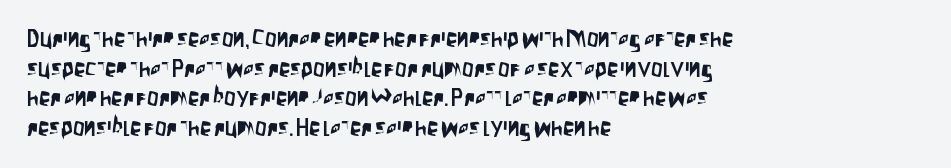
{"italic": "no", "underline": "no", "align": "left", "line_spacing": "normal", "line_spacing_ratio": 1.29, "letter_spacing": "normal", "letter_spacing_em": 0.0, "glyph_px": 23}
